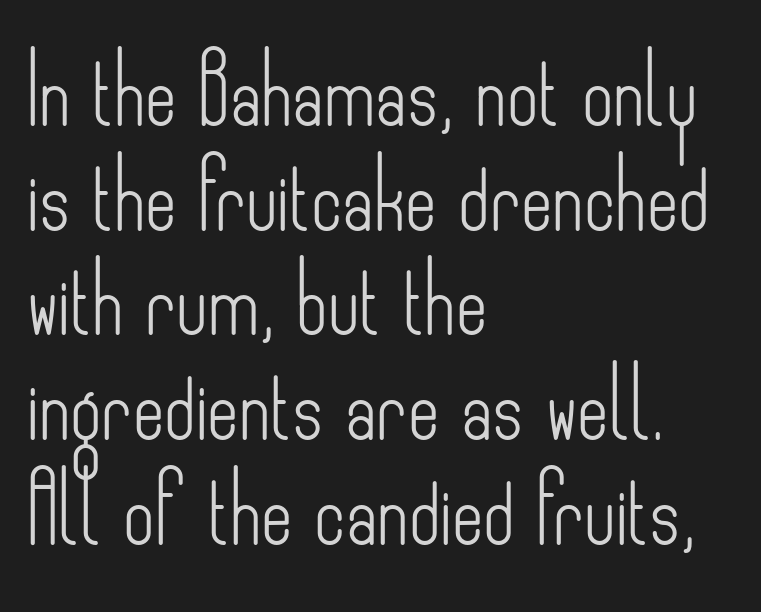
The image shows 68 px light, condensed sans-serif type, upright; set left-aligned, normal line spacing (1.54x), normal letter spacing, not underlined; low stroke contrast and a small x-height.
